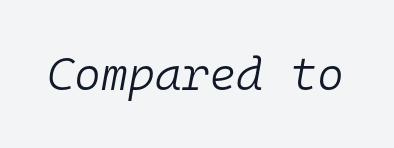
{"italic": "yes", "lean": "right", "slant_degrees": 10, "bold": "no", "weight": "light", "width": "normal", "stroke_contrast": "low", "x_height": "medium", "monospaced": "yes", "underline": "no", "letter_spacing": "normal", "letter_spacing_em": 0.0, "glyph_px": 46}
